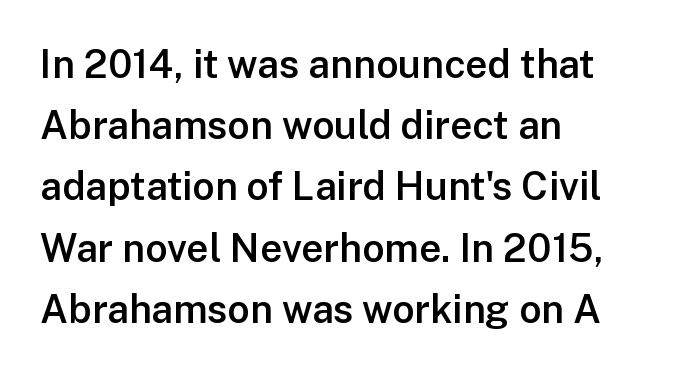
Q: Is the text bold? A: Semi-bold.
Q: Is the text italic (slanted)? A: No, it is upright.
Q: Is the typeface a serif or a sans-serif typeface? A: Sans-serif.
Q: Is the text underlined? A: No.
Q: How is the paragraph aligned? A: Left-aligned.
Q: Is the spacing between letters normal or unusually wide? A: Normal.
Q: Is the spacing between lines tight, normal or loose? A: Normal.
Q: Width (condensed, normal, or wide)? A: Normal.
Q: Stroke contrast? A: Low.
Q: x-height? A: Medium.
Q: Monospaced? A: No.
